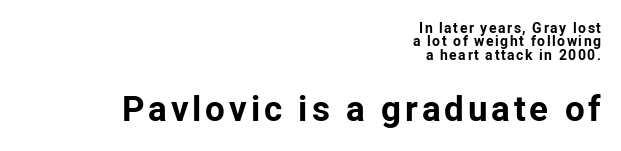
The image shows 35 px bold sans-serif type, upright; set right-aligned, tight line spacing (0.96x), not underlined; the second (bottom) block is 2.5x larger; low stroke contrast and a medium x-height.
